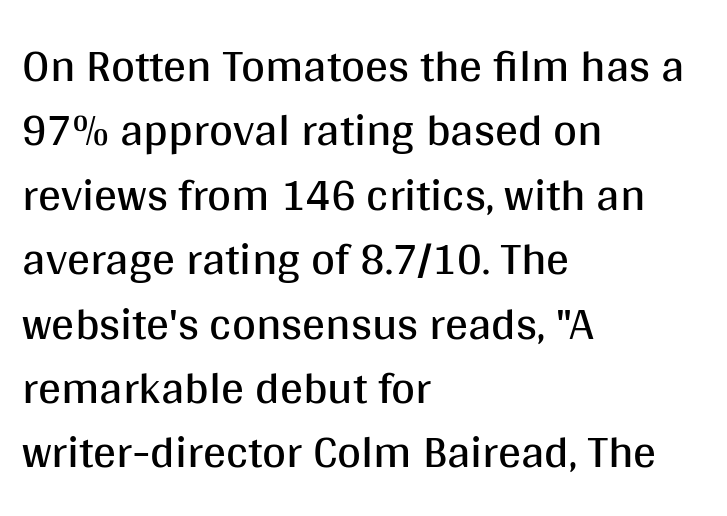
Each row of text sits above clean, open space. Leading matches the norm, producing a regular column. Spacing verdict: proportional, widths tailored to each character. No heavy texture on the line: the type isn't bold.
